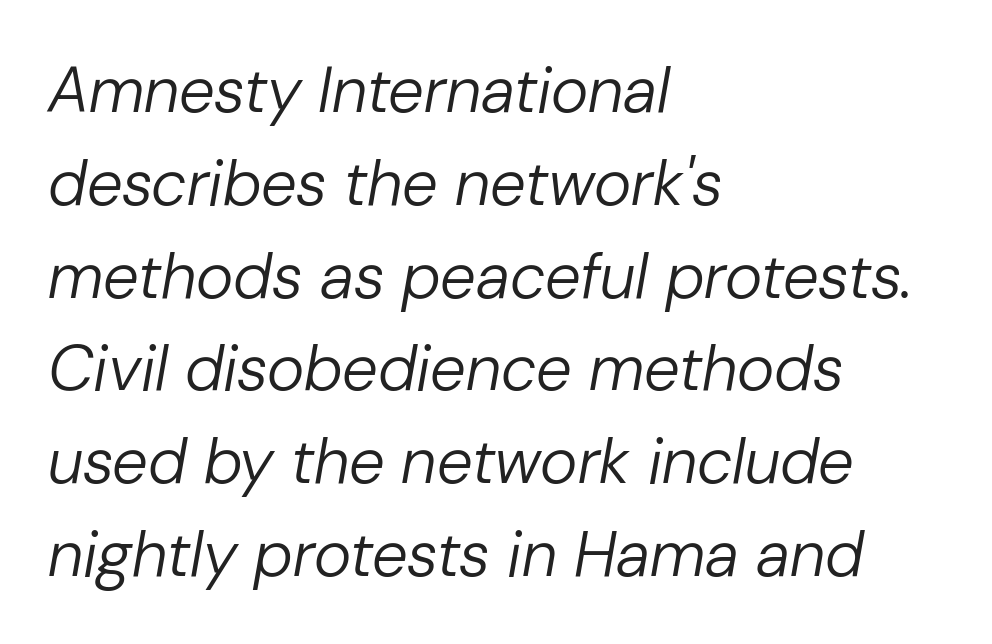
Q: Is the text bold? A: No.
Q: Is the text italic (slanted)? A: Yes, it leans right by about 10 degrees.
Q: Is the text underlined? A: No.
Q: How is the paragraph aligned? A: Left-aligned.
Q: Is the spacing between letters normal or unusually wide? A: Normal.
Q: Is the spacing between lines tight, normal or loose? A: Normal.
Q: Width (condensed, normal, or wide)? A: Normal.
Q: Stroke contrast? A: Low.
Q: x-height? A: Medium.
Q: Monospaced? A: No.
